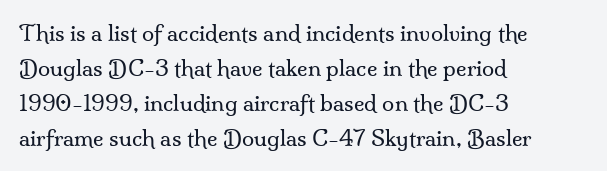
{"italic": "no", "bold": "no", "underline": "no", "align": "left", "line_spacing": "normal", "line_spacing_ratio": 1.59, "letter_spacing": "normal", "letter_spacing_em": 0.0, "glyph_px": 22}
